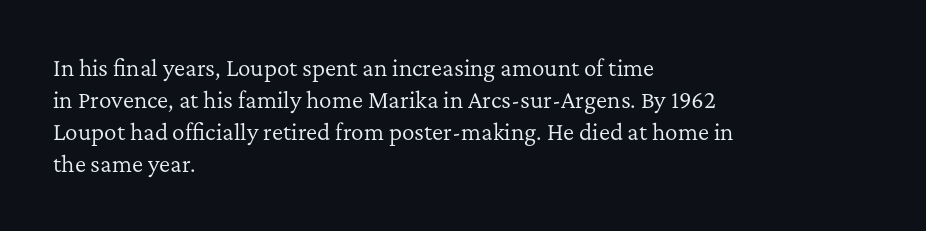
Q: Is the text bold? A: No.
Q: Is the text italic (slanted)? A: No, it is upright.
Q: Is the text underlined? A: No.
Q: How is the paragraph aligned? A: Left-aligned.
Q: Is the spacing between letters normal or unusually wide? A: Normal.
Q: Is the spacing between lines tight, normal or loose? A: Normal.
